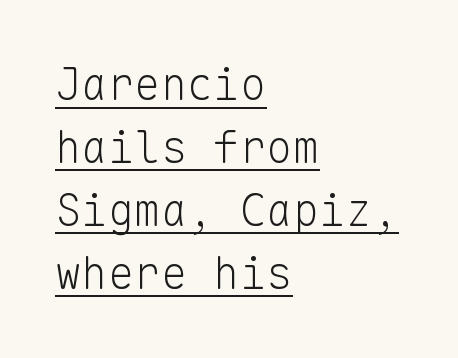
The image shows 44 px light sans-serif type, upright, monospaced; set left-aligned, normal line spacing (1.43x), normal letter spacing, underlined; low stroke contrast and a medium x-height.
